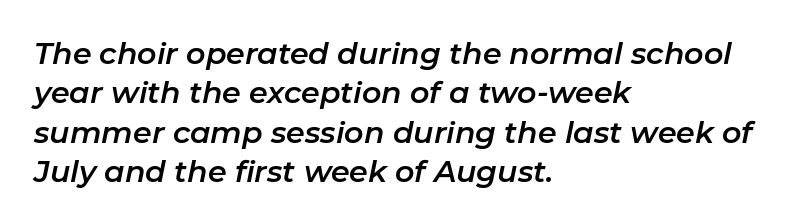
You could not count columns in this text — the font is proportionally spaced. Is the type slanted? Yes — the strokes lean at a clear angle. These lines stack with their left ends in a neat column. Nothing unusual about the tracking: characters are spaced as the font intends.
